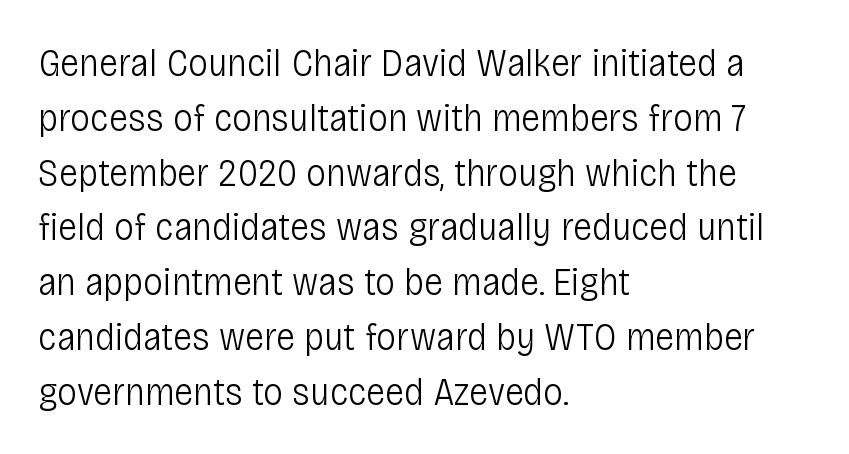
Q: Is the text bold? A: No.
Q: Is the text italic (slanted)? A: No, it is upright.
Q: Is the typeface a serif or a sans-serif typeface? A: Sans-serif.
Q: Is the text underlined? A: No.
Q: How is the paragraph aligned? A: Left-aligned.
Q: Is the spacing between letters normal or unusually wide? A: Normal.
Q: Is the spacing between lines tight, normal or loose? A: Normal.
Q: Width (condensed, normal, or wide)? A: Condensed.
Q: Stroke contrast? A: Low.
Q: x-height? A: Large.
Q: Monospaced? A: No.
